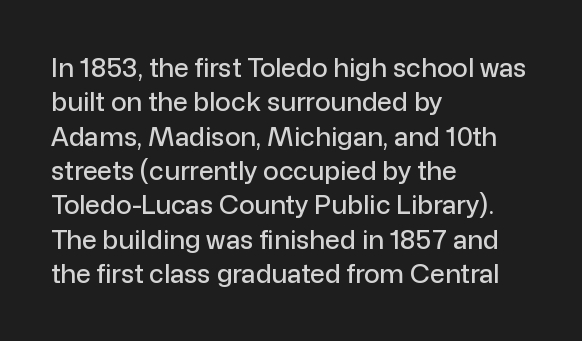
The image shows 26 px text type, upright; set left-aligned, normal line spacing (1.32x), normal letter spacing, not underlined.
